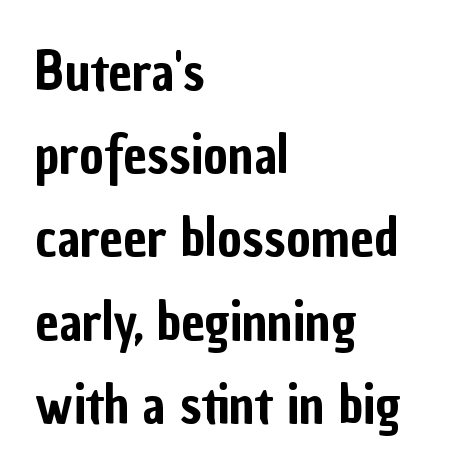
Q: Is the text italic (slanted)? A: No, it is upright.
Q: Is the typeface a serif or a sans-serif typeface? A: Sans-serif.
Q: Is the text underlined? A: No.
Q: How is the paragraph aligned? A: Left-aligned.
Q: Is the spacing between letters normal or unusually wide? A: Normal.
Q: Is the spacing between lines tight, normal or loose? A: Normal.
Q: Width (condensed, normal, or wide)? A: Condensed.
Q: Stroke contrast? A: Low.
Q: x-height? A: Medium.
Q: Monospaced? A: No.
